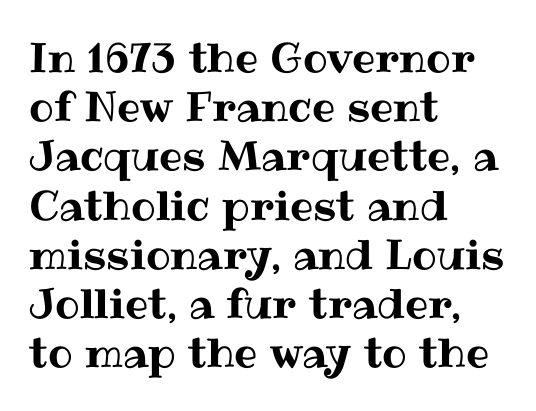
Q: Is the text italic (slanted)? A: No, it is upright.
Q: Is the text underlined? A: No.
Q: How is the paragraph aligned? A: Left-aligned.
Q: Is the spacing between letters normal or unusually wide? A: Normal.
Q: Width (condensed, normal, or wide)? A: Normal.
Q: Stroke contrast? A: Medium.
Q: x-height? A: Medium.
Q: Monospaced? A: No.
